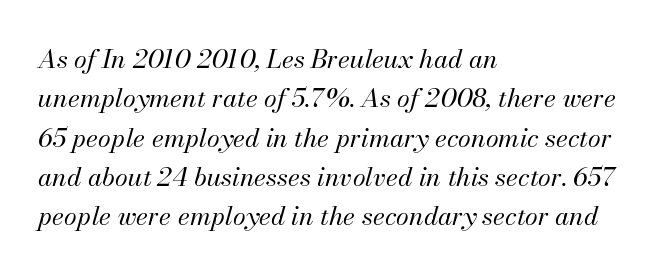
The image shows 26 px text type, italic (leaning right); set left-aligned, normal line spacing (1.51x), normal letter spacing, not underlined.
